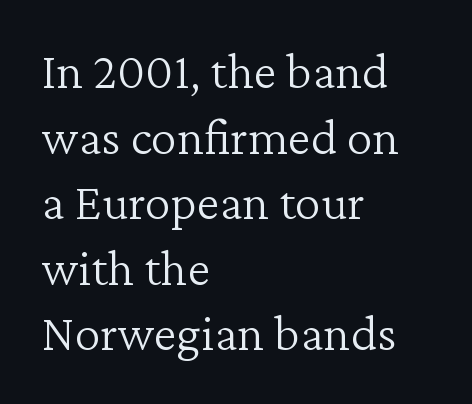
{"serif": "yes", "italic": "no", "bold": "no", "weight": "light", "width": "normal", "stroke_contrast": "low", "x_height": "medium", "monospaced": "no", "underline": "no", "align": "left", "line_spacing": "normal", "line_spacing_ratio": 1.26, "letter_spacing": "normal", "letter_spacing_em": 0.0, "glyph_px": 52}
